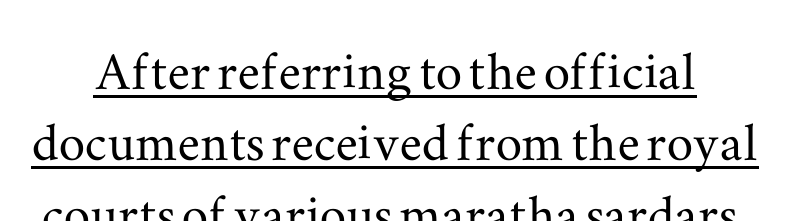
The lines are packed closely together with very little leading. These characters rest on top of a visible drawn line. The axis of the letterforms is exactly vertical. Nobody touched the tracking dial on this one.
